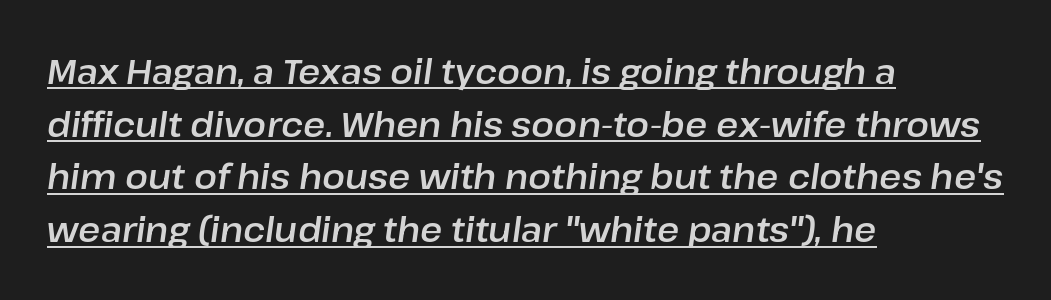
{"italic": "yes", "lean": "right", "slant_degrees": 8, "width": "normal", "stroke_contrast": "low", "x_height": "medium", "monospaced": "no", "underline": "yes", "align": "left", "line_spacing": "normal", "line_spacing_ratio": 1.55, "letter_spacing": "normal", "letter_spacing_em": 0.0, "glyph_px": 34}
